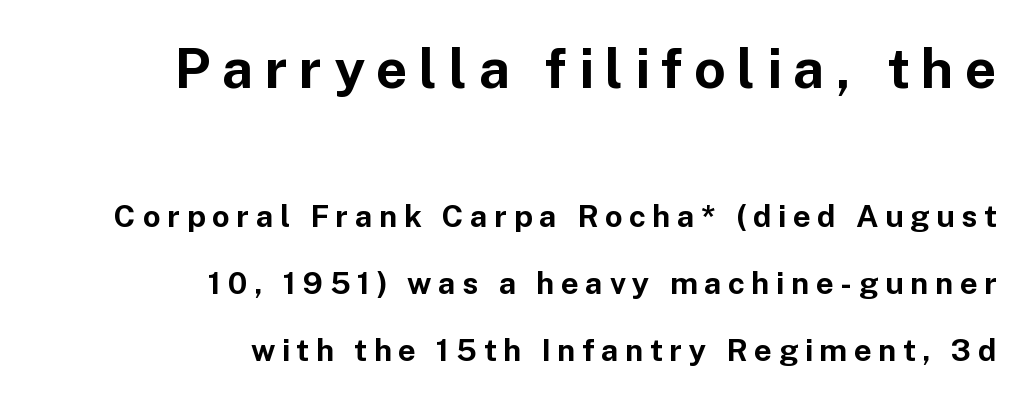
Q: Is the text bold? A: Yes.
Q: Is the text italic (slanted)? A: No, it is upright.
Q: Is the typeface a serif or a sans-serif typeface? A: Sans-serif.
Q: Is the text underlined? A: No.
Q: How is the paragraph aligned? A: Right-aligned.
Q: Is the spacing between letters normal or unusually wide? A: Unusually wide.
Q: Is the spacing between lines tight, normal or loose? A: Loose.
Q: Which block of text is set in a larger size, the first (top) or the second (bottom)? A: The first (top) one.
Q: Width (condensed, normal, or wide)? A: Normal.
Q: Stroke contrast? A: Low.
Q: x-height? A: Medium.
Q: Monospaced? A: No.
